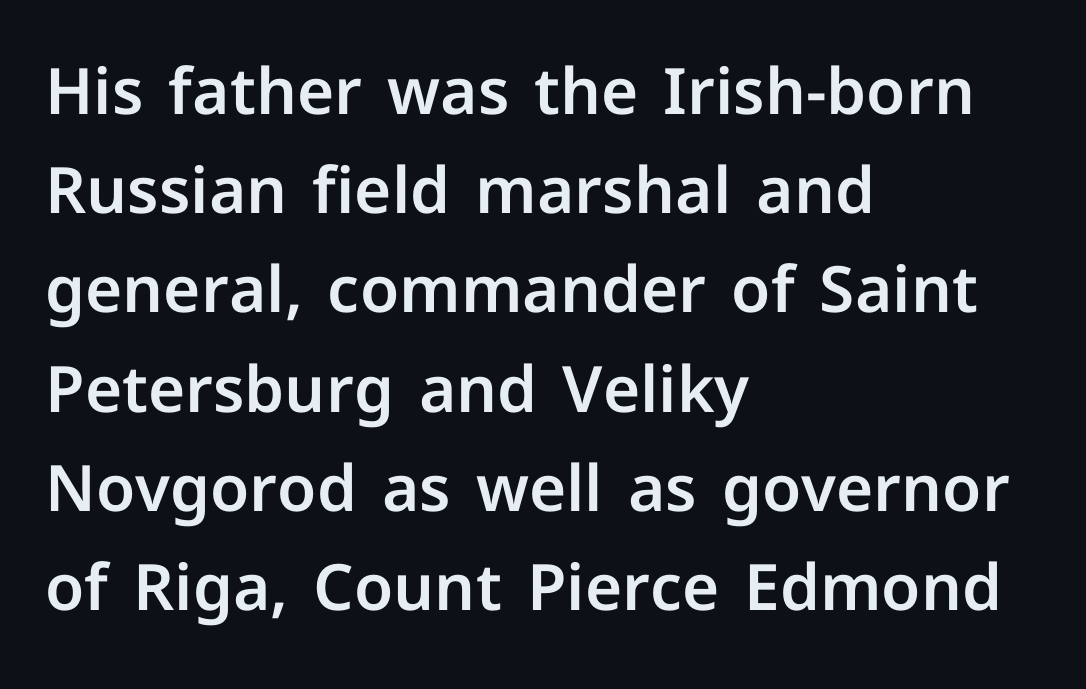
{"serif": "no", "italic": "no", "width": "normal", "stroke_contrast": "low", "x_height": "medium", "monospaced": "no", "underline": "no", "align": "left", "line_spacing": "normal", "line_spacing_ratio": 1.55, "letter_spacing": "normal", "letter_spacing_em": 0.0, "glyph_px": 64}
